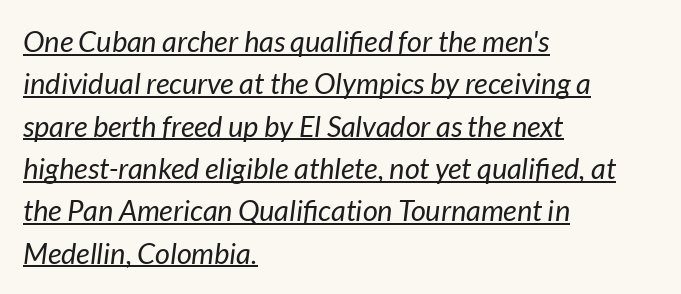
{"italic": "yes", "lean": "right", "slant_degrees": 7, "bold": "no", "weight": "regular", "width": "normal", "stroke_contrast": "low", "x_height": "medium", "monospaced": "no", "underline": "yes", "align": "left", "line_spacing": "normal", "line_spacing_ratio": 1.46, "letter_spacing": "normal", "letter_spacing_em": 0.0, "glyph_px": 29}
